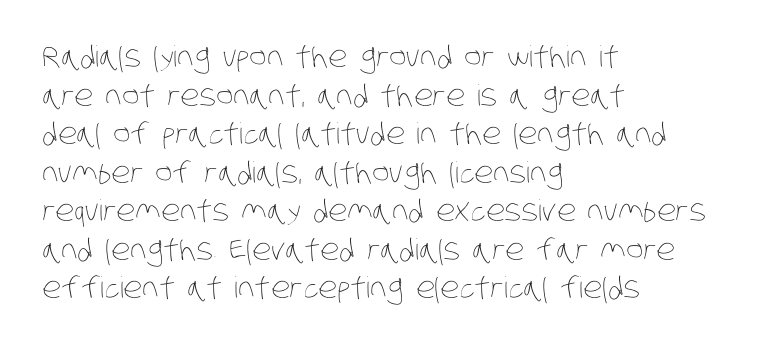
Q: Is the text bold? A: No.
Q: Is the text underlined? A: No.
Q: How is the paragraph aligned? A: Left-aligned.
Q: Is the spacing between letters normal or unusually wide? A: Normal.
Q: Is the spacing between lines tight, normal or loose? A: Normal.
Q: Width (condensed, normal, or wide)? A: Condensed.
Q: Stroke contrast? A: Low.
Q: x-height? A: Large.
Q: Monospaced? A: No.
